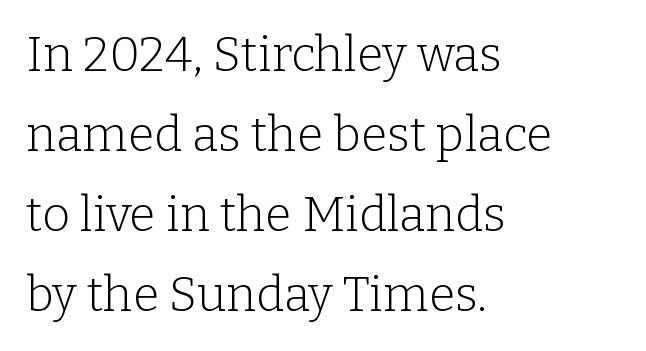
{"serif": "yes", "italic": "no", "bold": "no", "weight": "light", "width": "normal", "stroke_contrast": "low", "x_height": "medium", "monospaced": "no", "underline": "no", "align": "left", "line_spacing": "normal", "line_spacing_ratio": 1.67, "letter_spacing": "normal", "letter_spacing_em": 0.0, "glyph_px": 48}
